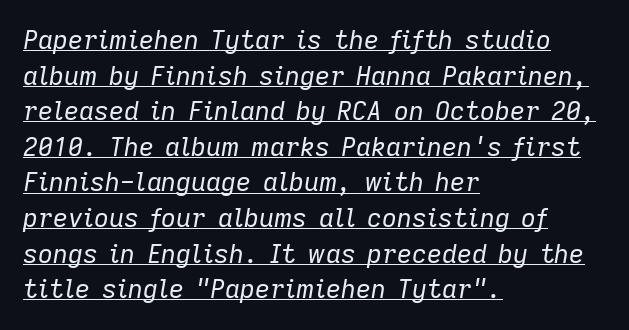
The letterforms sit shoulder to shoulder at normal distance. Stroke mass is kept to a normal reading level or below. The leading is moderate, giving the passage an even texture. Quick note: italic. Every row of glyphs begins at an identical x-position on the left.
